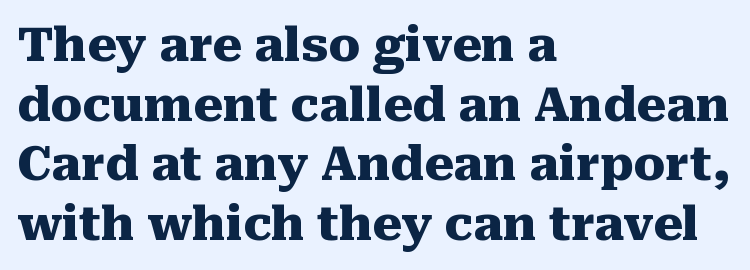
The image shows 47 px heavy serif type, upright; set left-aligned, normal line spacing (1.27x), normal letter spacing, not underlined; medium stroke contrast and a medium x-height.
